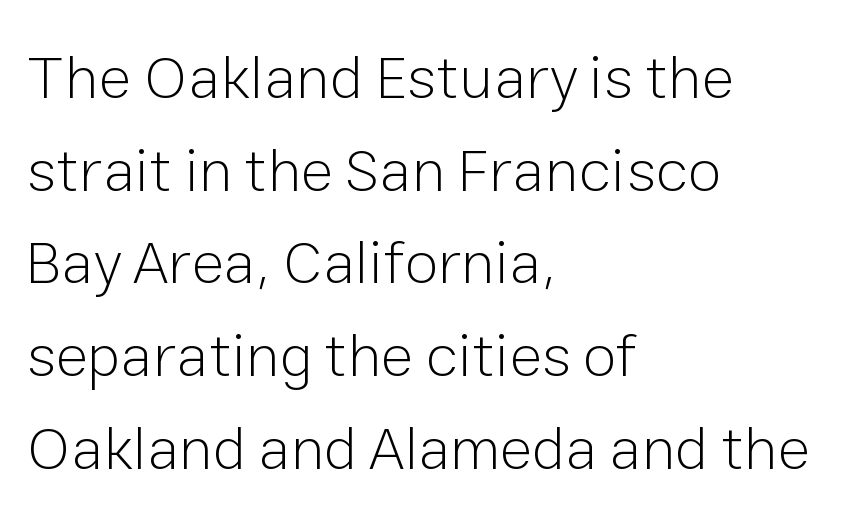
Regarding leading, the lines here are spaced in the standard way. Words appear dense and cohesive because spacing is normal. Note: no serifs on the glyphs. Posture: straight, roman, zero tilt.
